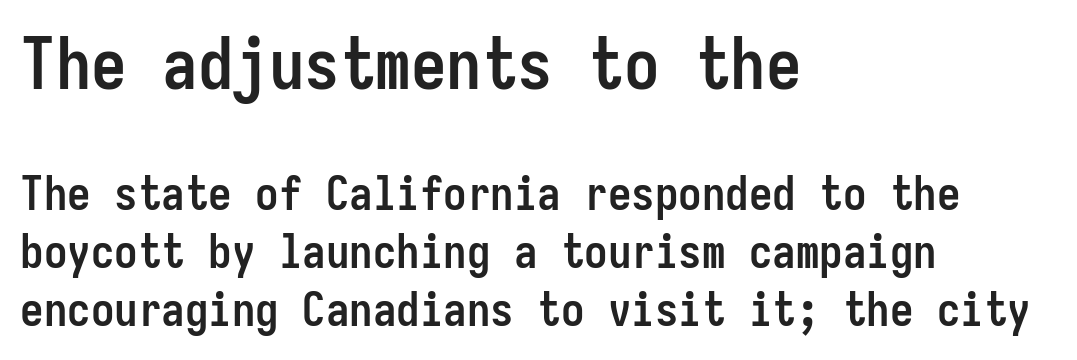
The image shows 71 px semibold, condensed sans-serif type, upright, monospaced; set left-aligned, line spacing 1.23x, normal letter spacing, not underlined; the first (top) block is 1.51x larger; low stroke contrast and a medium x-height.
